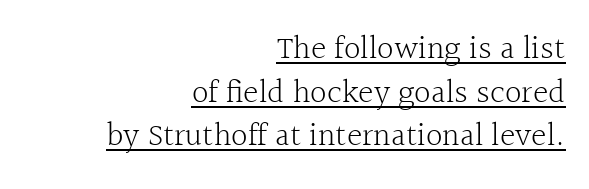
The image shows 33 px light serif type, upright; set right-aligned, normal line spacing (1.32x), normal letter spacing, underlined; a medium x-height.
